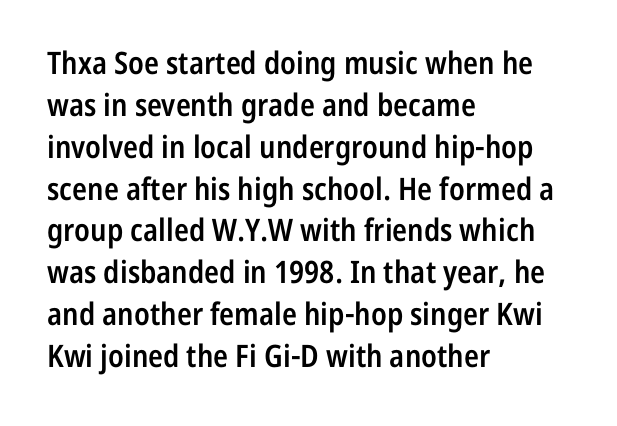
Q: Is the text bold? A: Semi-bold.
Q: Is the text italic (slanted)? A: No, it is upright.
Q: Is the typeface a serif or a sans-serif typeface? A: Sans-serif.
Q: Is the text underlined? A: No.
Q: How is the paragraph aligned? A: Left-aligned.
Q: Is the spacing between letters normal or unusually wide? A: Normal.
Q: Is the spacing between lines tight, normal or loose? A: Normal.
Q: Width (condensed, normal, or wide)? A: Condensed.
Q: Stroke contrast? A: Low.
Q: x-height? A: Medium.
Q: Monospaced? A: No.
